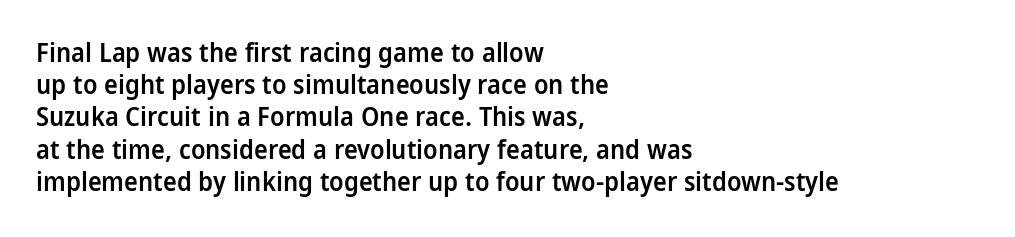
The image shows 26 px text type, upright; set left-aligned, line spacing 1.24x, normal letter spacing, not underlined.
